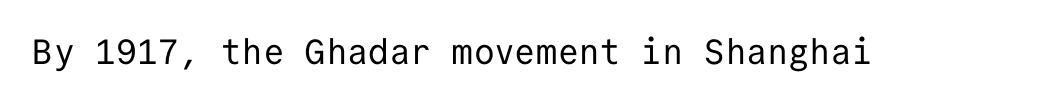
Q: Is the text bold? A: No.
Q: Is the text italic (slanted)? A: No, it is upright.
Q: Is the typeface a serif or a sans-serif typeface? A: Sans-serif.
Q: Is the text underlined? A: No.
Q: Is the spacing between letters normal or unusually wide? A: Normal.
Q: Width (condensed, normal, or wide)? A: Normal.
Q: Stroke contrast? A: Low.
Q: x-height? A: Medium.
Q: Monospaced? A: Yes.
